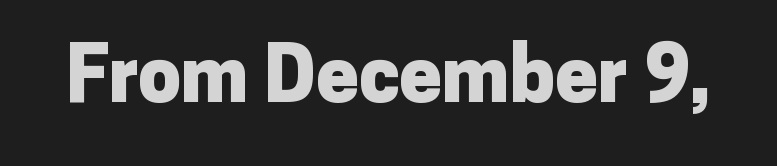
Q: Is the text bold? A: Yes.
Q: Is the text italic (slanted)? A: No, it is upright.
Q: Is the typeface a serif or a sans-serif typeface? A: Sans-serif.
Q: Is the text underlined? A: No.
Q: Is the spacing between letters normal or unusually wide? A: Normal.
Q: Width (condensed, normal, or wide)? A: Normal.
Q: Stroke contrast? A: Low.
Q: x-height? A: Medium.
Q: Monospaced? A: No.
